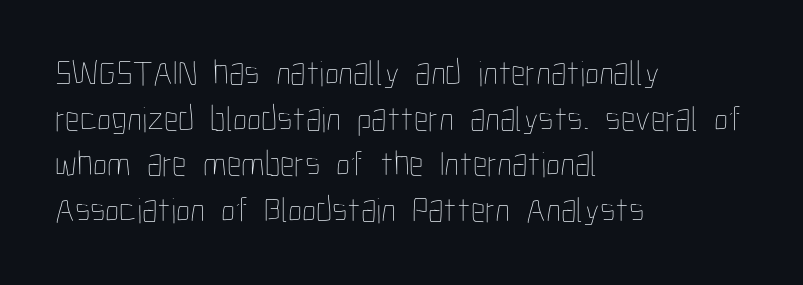
Quick note: underline off. Compared with a centered layout, this one pins lines to the left instead. A typesetter would call this zero additional tracking. The typeface has the unassuming heft of standard copy or less. Proportional: the letters do not fall into vertical columns. Rows of type keep a routine distance in the vertical direction.
